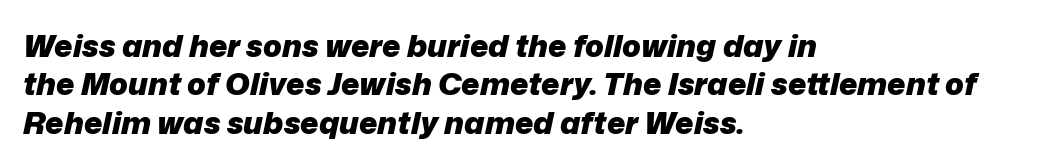
Does the weight exceed regular? Yes, all the way to bold. You could not count columns in this text — the font is proportionally spaced. The specimen reads as italic at a glance. Anything drawn beneath the words? Only blank space.
